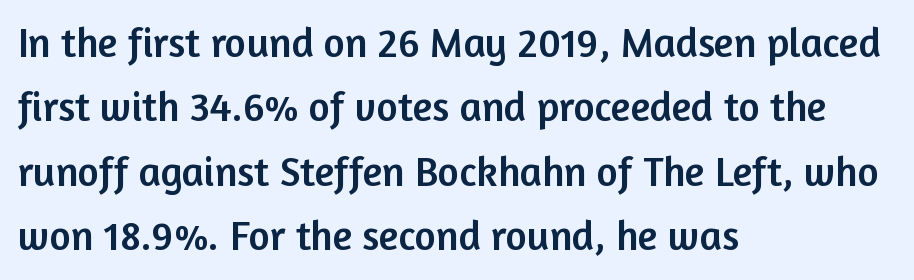
The image shows 41 px sans-serif type, upright; set left-aligned, normal line spacing (1.57x), normal letter spacing, not underlined; low stroke contrast and a medium x-height.
